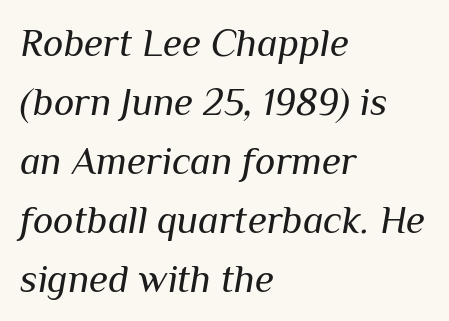
Type without underlining. Summary of vertical rhythm: regular, with standard interline spacing. Designer's note — italics engaged. These lines stack with their left ends in a neat column. Proportional: the letters do not fall into vertical columns. The gaps between neighbouring characters are ordinary and unremarkable.
